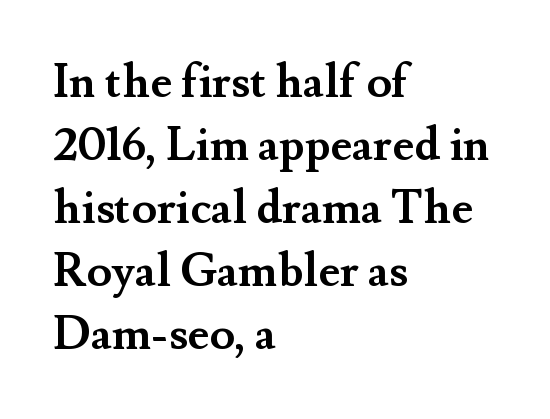
{"serif": "yes", "italic": "no", "bold": "yes", "weight": "semibold", "width": "normal", "stroke_contrast": "medium", "x_height": "small", "monospaced": "no", "underline": "no", "align": "left", "line_spacing": "normal", "line_spacing_ratio": 1.37, "letter_spacing": "normal", "letter_spacing_em": 0.0, "glyph_px": 46}
